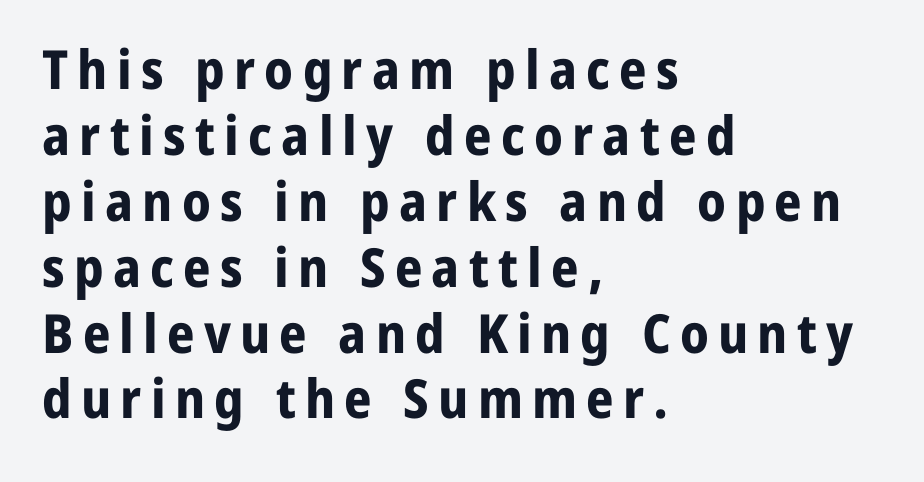
Q: Is the text bold? A: Yes.
Q: Is the text italic (slanted)? A: No, it is upright.
Q: Is the typeface a serif or a sans-serif typeface? A: Sans-serif.
Q: Is the text underlined? A: No.
Q: How is the paragraph aligned? A: Left-aligned.
Q: Width (condensed, normal, or wide)? A: Normal.
Q: Stroke contrast? A: Low.
Q: x-height? A: Medium.
Q: Monospaced? A: No.
